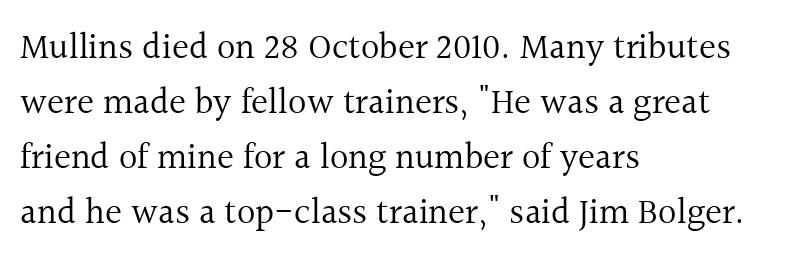
{"serif": "yes", "italic": "no", "bold": "no", "weight": "regular", "width": "normal", "x_height": "medium", "monospaced": "no", "underline": "no", "align": "left", "line_spacing": "normal", "line_spacing_ratio": 1.53, "letter_spacing": "normal", "letter_spacing_em": 0.0, "glyph_px": 36}
